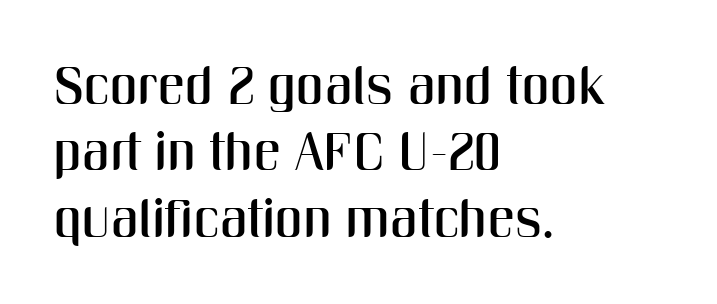
Is the block centered? No — it sits flush against the left margin. The baseline area is clear. Compared with typical body copy, the letter spacing here is the same. Note the varied advance widths — an 'i' is clearly narrower than an 'm'.
